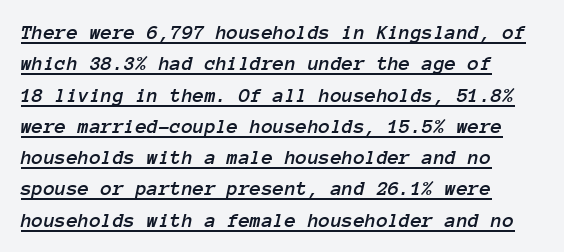
The leading is moderate, giving the passage an even texture. The words here are underlined. Nobody touched the tracking dial on this one. Tall strokes in this sample are angled rather than plumb.
